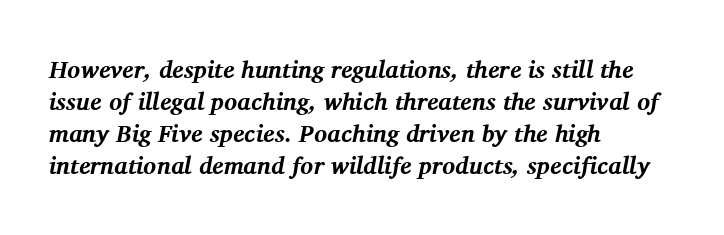
The image shows 24 px bold type, italic (leaning right); set left-aligned, normal line spacing (1.34x), normal letter spacing, not underlined.
